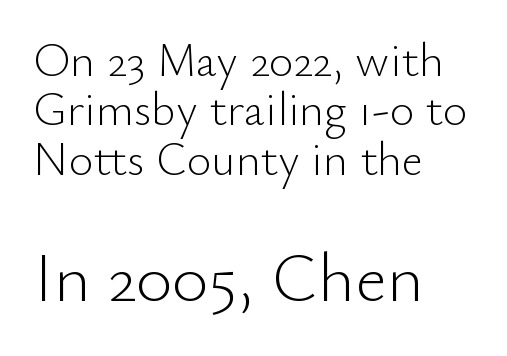
Q: Is the text bold? A: No.
Q: Is the text italic (slanted)? A: No, it is upright.
Q: Is the typeface a serif or a sans-serif typeface? A: Sans-serif.
Q: Is the text underlined? A: No.
Q: How is the paragraph aligned? A: Left-aligned.
Q: Is the spacing between letters normal or unusually wide? A: Normal.
Q: Is the spacing between lines tight, normal or loose? A: Tight.
Q: Which block of text is set in a larger size, the first (top) or the second (bottom)? A: The second (bottom) one.
Q: Width (condensed, normal, or wide)? A: Normal.
Q: Stroke contrast? A: Low.
Q: x-height? A: Small.
Q: Monospaced? A: No.
